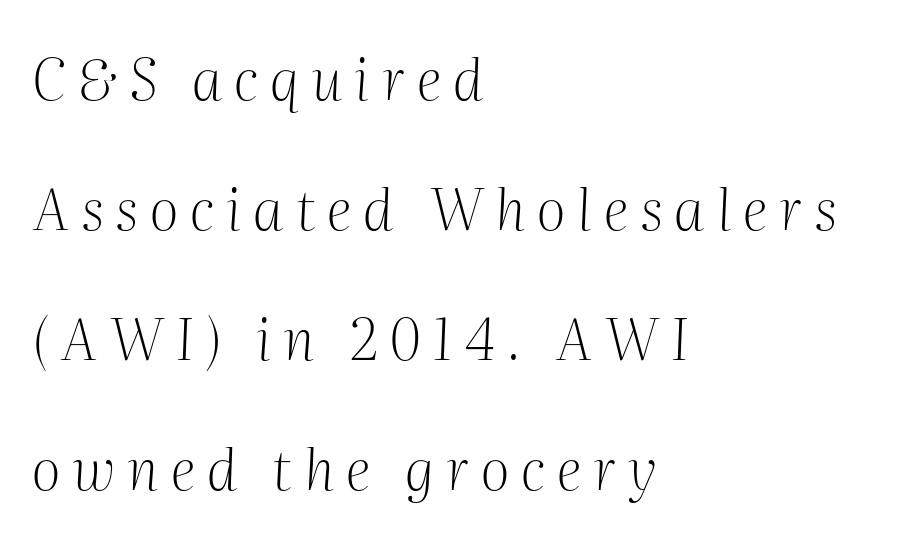
The image shows 57 px light serif type, italic (leaning right); set left-aligned, loose line spacing (2.28x), unusually wide letter spacing (+0.21 em), not underlined; medium stroke contrast and a medium x-height.
